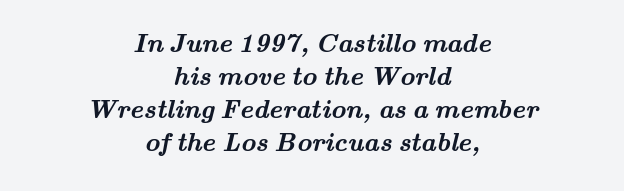
Q: Is the text bold? A: Yes.
Q: Is the text underlined? A: No.
Q: How is the paragraph aligned? A: Centered.
Q: Is the spacing between letters normal or unusually wide? A: Normal.
Q: Is the spacing between lines tight, normal or loose? A: Normal.
